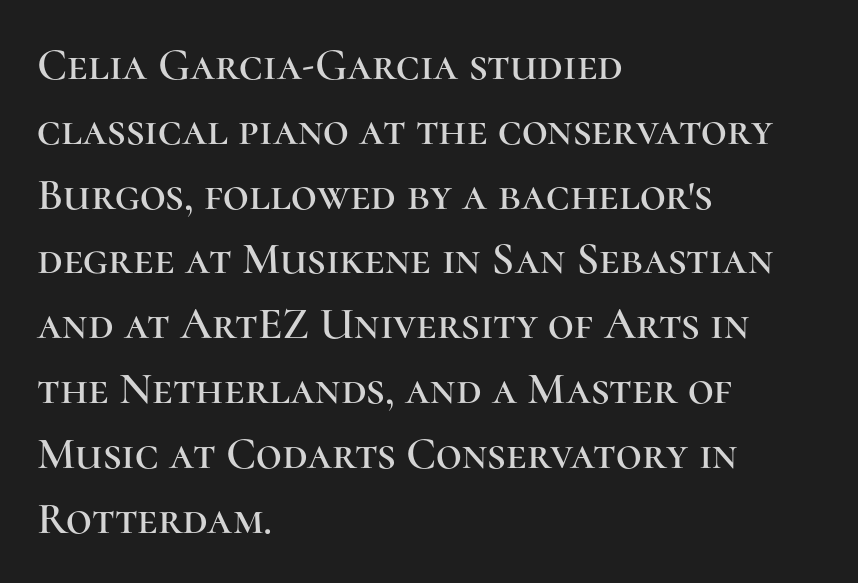
Q: Is the text italic (slanted)? A: No, it is upright.
Q: Is the typeface a serif or a sans-serif typeface? A: Serif.
Q: Is the text underlined? A: No.
Q: How is the paragraph aligned? A: Left-aligned.
Q: Is the spacing between letters normal or unusually wide? A: Normal.
Q: Is the spacing between lines tight, normal or loose? A: Normal.
Q: Width (condensed, normal, or wide)? A: Normal.
Q: Stroke contrast? A: High.
Q: x-height? A: Medium.
Q: Monospaced? A: No.
